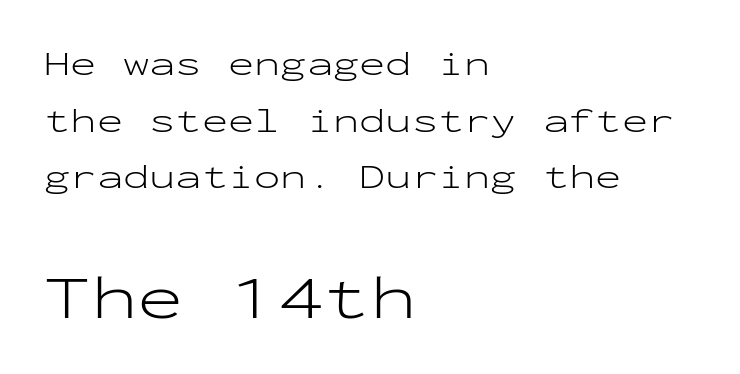
Students, observe: this is what conventionally led text looks like. Letters have the restrained weight of plain body copy at most. Ascenders rise straight up at ninety degrees. The words here are not underlined. Short and long lines alike share a common starting point at left.
